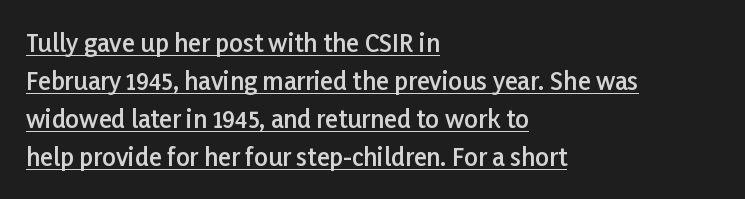
{"italic": "no", "bold": "semi", "underline": "yes", "align": "left", "line_spacing": "normal", "line_spacing_ratio": 1.58, "letter_spacing": "normal", "letter_spacing_em": 0.0, "glyph_px": 24}
